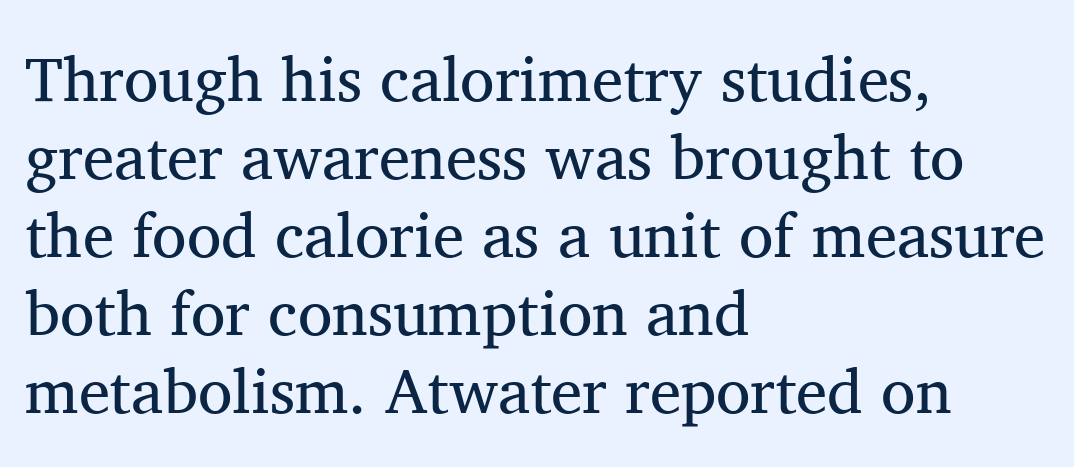
Q: Is the text bold? A: No.
Q: Is the text italic (slanted)? A: No, it is upright.
Q: Is the typeface a serif or a sans-serif typeface? A: Serif.
Q: Is the text underlined? A: No.
Q: How is the paragraph aligned? A: Left-aligned.
Q: Is the spacing between letters normal or unusually wide? A: Normal.
Q: Width (condensed, normal, or wide)? A: Normal.
Q: Stroke contrast? A: Medium.
Q: x-height? A: Medium.
Q: Monospaced? A: No.
